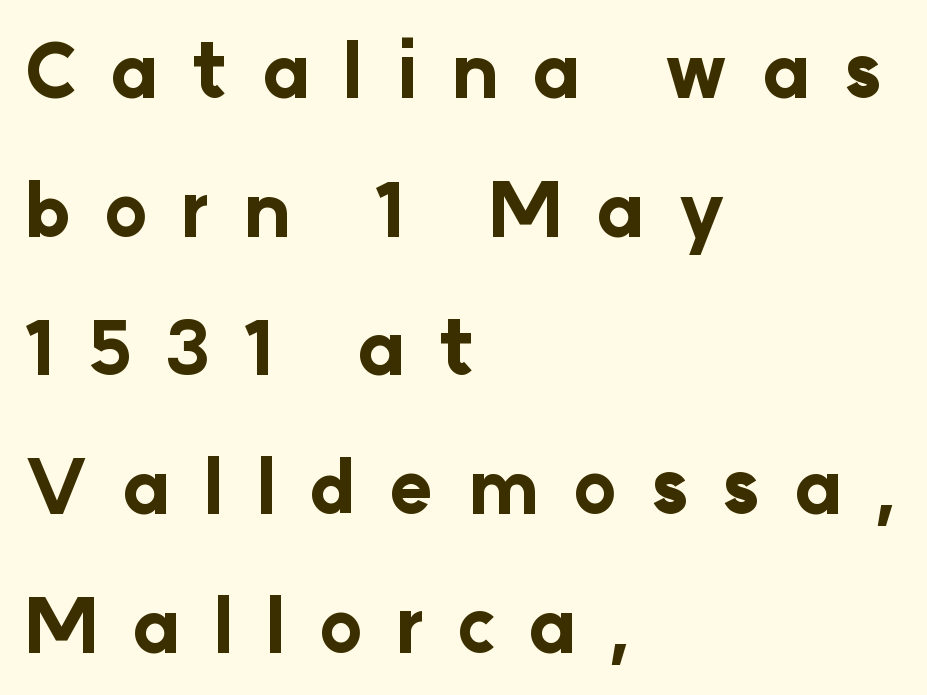
Q: Is the text bold? A: Yes.
Q: Is the text italic (slanted)? A: No, it is upright.
Q: Is the typeface a serif or a sans-serif typeface? A: Sans-serif.
Q: Is the text underlined? A: No.
Q: How is the paragraph aligned? A: Left-aligned.
Q: Is the spacing between letters normal or unusually wide? A: Unusually wide.
Q: Is the spacing between lines tight, normal or loose? A: Loose.
Q: Width (condensed, normal, or wide)? A: Normal.
Q: Stroke contrast? A: Low.
Q: x-height? A: Medium.
Q: Monospaced? A: No.
